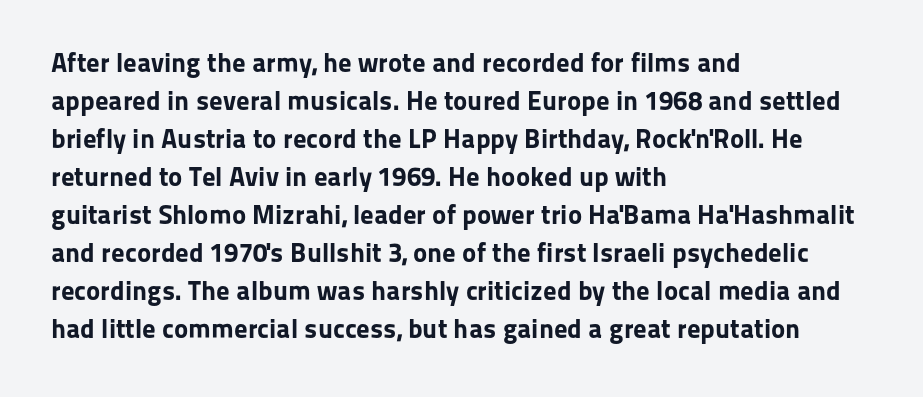
Nothing unusual about the tracking: characters are spaced as the font intends. Glance below the letters and you will spot only blank space. Designer's note — italics off, roman on. Alignment: flush left.
